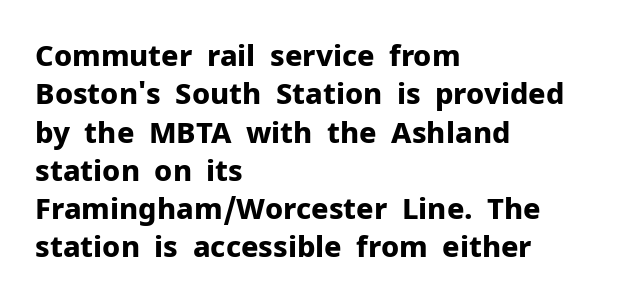
{"serif": "no", "italic": "no", "bold": "yes", "weight": "bold", "width": "normal", "stroke_contrast": "low", "x_height": "medium", "monospaced": "no", "underline": "no", "align": "left", "line_spacing": "normal", "line_spacing_ratio": 1.32, "letter_spacing": "normal", "letter_spacing_em": 0.0, "glyph_px": 29}
